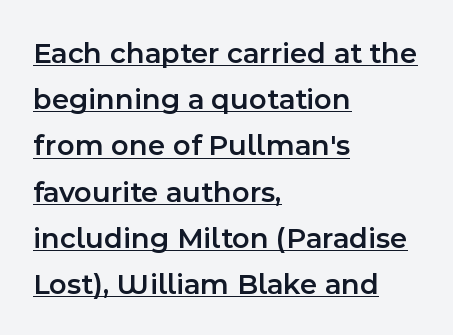
Q: Is the text bold? A: Semi-bold.
Q: Is the text italic (slanted)? A: No, it is upright.
Q: Is the typeface a serif or a sans-serif typeface? A: Sans-serif.
Q: Is the text underlined? A: Yes.
Q: How is the paragraph aligned? A: Left-aligned.
Q: Is the spacing between letters normal or unusually wide? A: Normal.
Q: Is the spacing between lines tight, normal or loose? A: Normal.
Q: Width (condensed, normal, or wide)? A: Normal.
Q: x-height? A: Medium.
Q: Monospaced? A: No.
